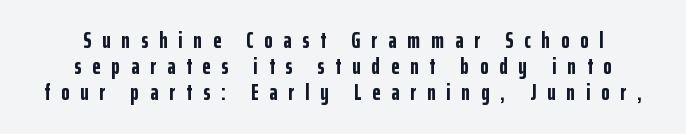
Q: Is the text bold? A: Yes.
Q: Is the text italic (slanted)? A: No, it is upright.
Q: Is the text underlined? A: No.
Q: How is the paragraph aligned? A: Centered.
Q: Is the spacing between letters normal or unusually wide? A: Unusually wide.
